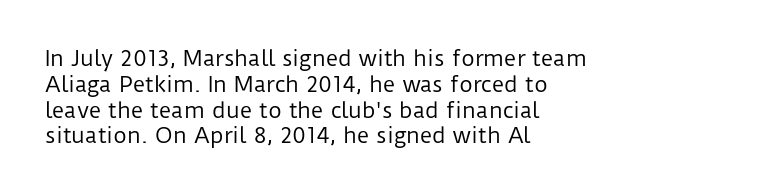
Q: Is the text bold? A: No.
Q: Is the text italic (slanted)? A: No, it is upright.
Q: Is the text underlined? A: No.
Q: How is the paragraph aligned? A: Left-aligned.
Q: Is the spacing between letters normal or unusually wide? A: Normal.
